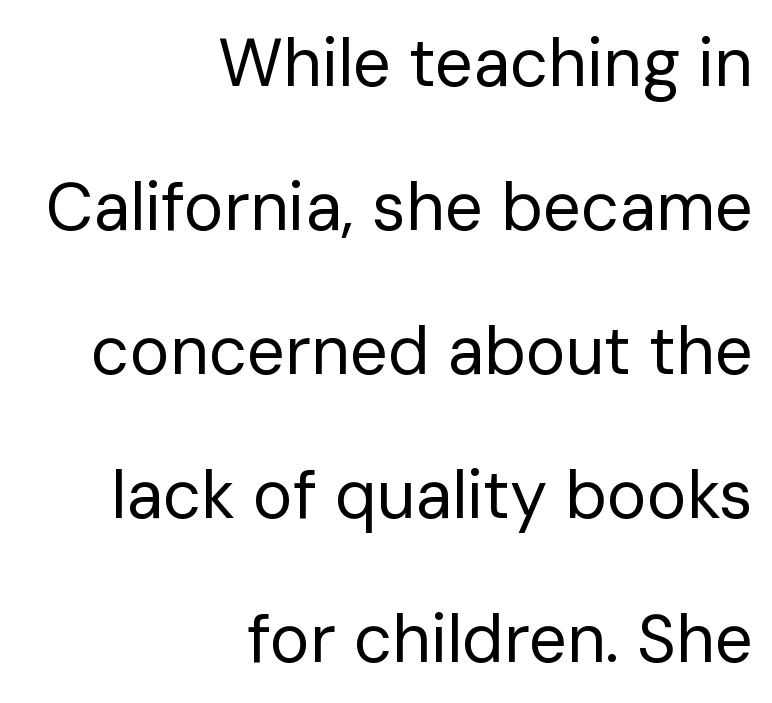
The image shows 67 px regular-weight sans-serif type, upright; set right-aligned, loose line spacing (2.15x), normal letter spacing, not underlined; low stroke contrast and a medium x-height.
